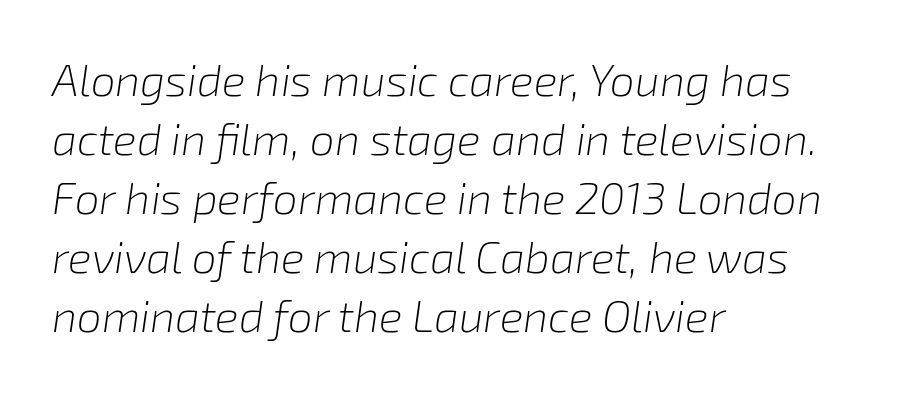
Between one letter and the next there's only the usual sliver of space. Casual observation: everything's shoved over to the left. The space beneath each line is pristine and unruled. Varying glyph widths throughout — classic text-font behaviour. The leading is moderate, giving the passage an even texture. Each stroke keeps to a modest, everyday thickness or less.
